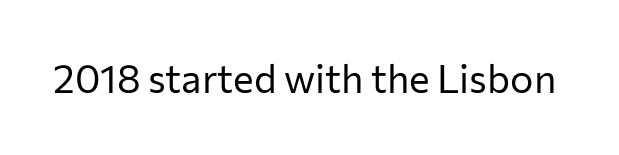
The image shows 39 px regular-weight sans-serif type, upright; set normal letter spacing, not underlined; low stroke contrast and a medium x-height.
